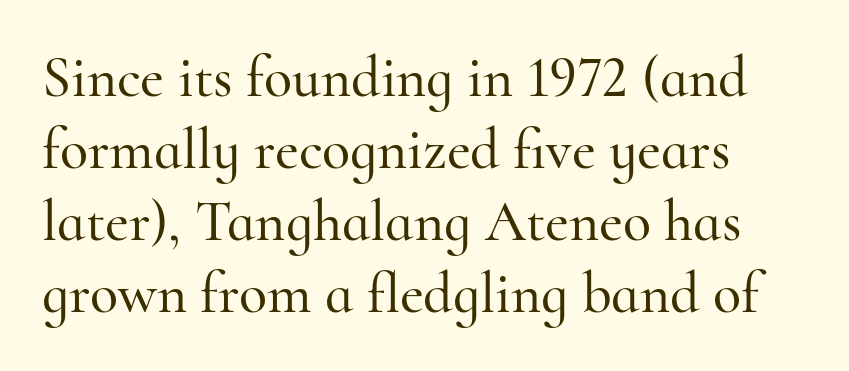
Has an underline been added? It has not. Unlike italic type, these characters show no tilt at all. This sample has the flowing, uneven cadence of proportional lettering. All the whitespace from short lines collects on the right. Old-style or modern, the face here clearly has serifs.
